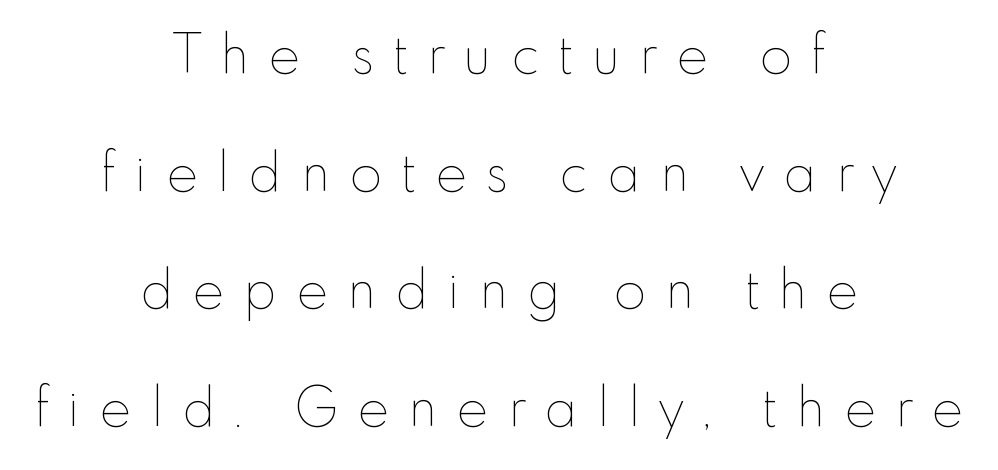
{"italic": "no", "bold": "no", "weight": "thin", "width": "normal", "stroke_contrast": "low", "x_height": "small", "monospaced": "no", "underline": "no", "align": "center", "line_spacing": "loose", "line_spacing_ratio": 2.22, "letter_spacing": "wide", "letter_spacing_em": 0.36, "glyph_px": 53}
